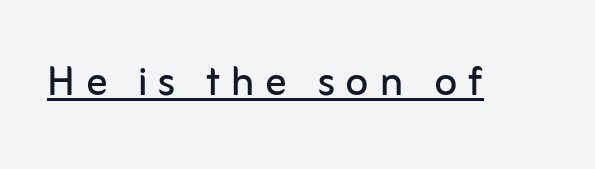
Q: Is the text bold? A: No.
Q: Is the text italic (slanted)? A: No, it is upright.
Q: Is the typeface a serif or a sans-serif typeface? A: Sans-serif.
Q: Is the text underlined? A: Yes.
Q: Is the spacing between letters normal or unusually wide? A: Unusually wide.
Q: Width (condensed, normal, or wide)? A: Normal.
Q: Stroke contrast? A: Low.
Q: x-height? A: Medium.
Q: Monospaced? A: No.
